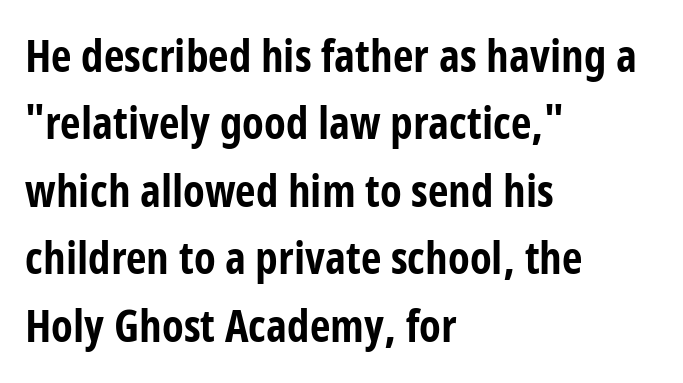
Q: Is the text bold? A: Yes.
Q: Is the text italic (slanted)? A: No, it is upright.
Q: Is the typeface a serif or a sans-serif typeface? A: Sans-serif.
Q: Is the text underlined? A: No.
Q: How is the paragraph aligned? A: Left-aligned.
Q: Is the spacing between letters normal or unusually wide? A: Normal.
Q: Is the spacing between lines tight, normal or loose? A: Normal.
Q: Width (condensed, normal, or wide)? A: Condensed.
Q: Stroke contrast? A: Low.
Q: x-height? A: Medium.
Q: Monospaced? A: No.
